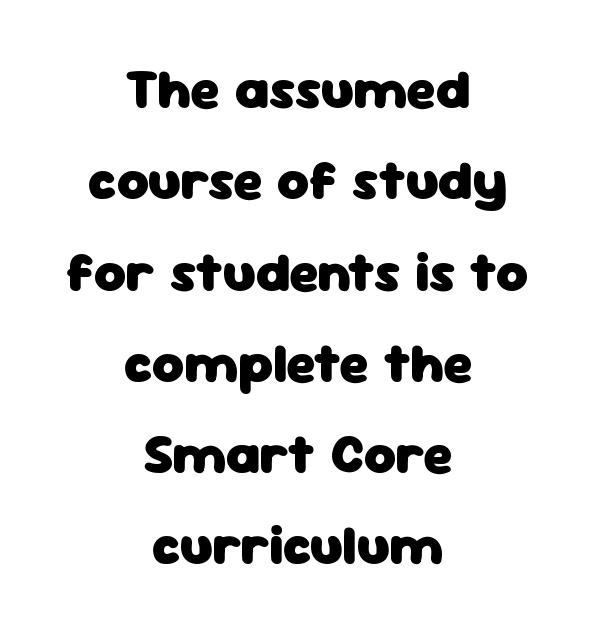
The image shows 55 px heavy sans-serif type, upright; set centered, normal line spacing (1.66x), normal letter spacing, not underlined; low stroke contrast and a medium x-height.
